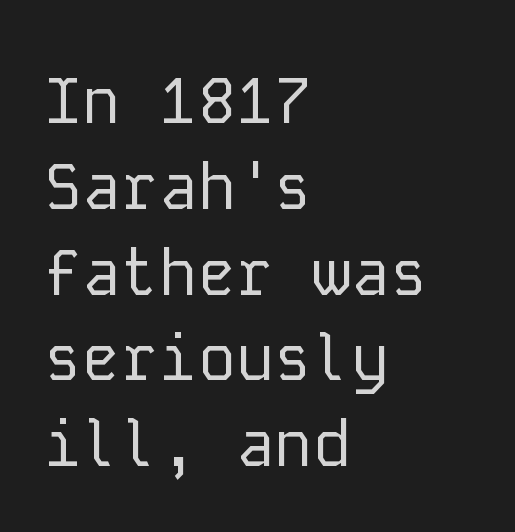
Q: Is the text bold? A: No.
Q: Is the text italic (slanted)? A: No, it is upright.
Q: Is the typeface a serif or a sans-serif typeface? A: Sans-serif.
Q: Is the text underlined? A: No.
Q: How is the paragraph aligned? A: Left-aligned.
Q: Is the spacing between letters normal or unusually wide? A: Normal.
Q: Is the spacing between lines tight, normal or loose? A: Normal.
Q: Width (condensed, normal, or wide)? A: Normal.
Q: Stroke contrast? A: Low.
Q: x-height? A: Medium.
Q: Monospaced? A: Yes.
